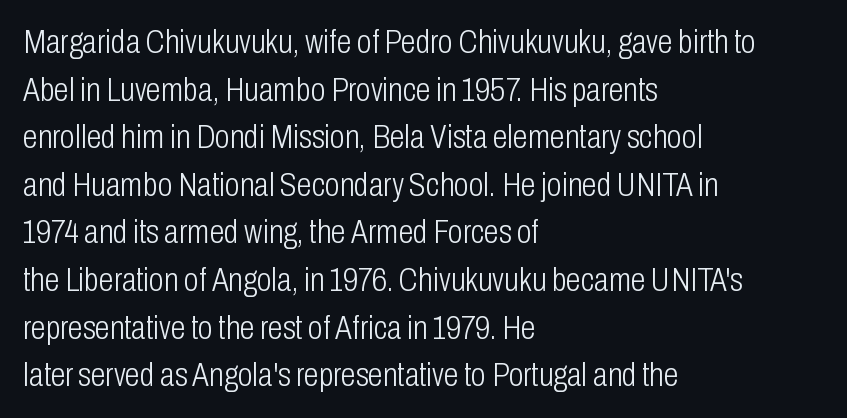
The image shows 34 px light, condensed sans-serif type, upright; set left-aligned, normal line spacing (1.4x), normal letter spacing, not underlined; low stroke contrast and a medium x-height.
